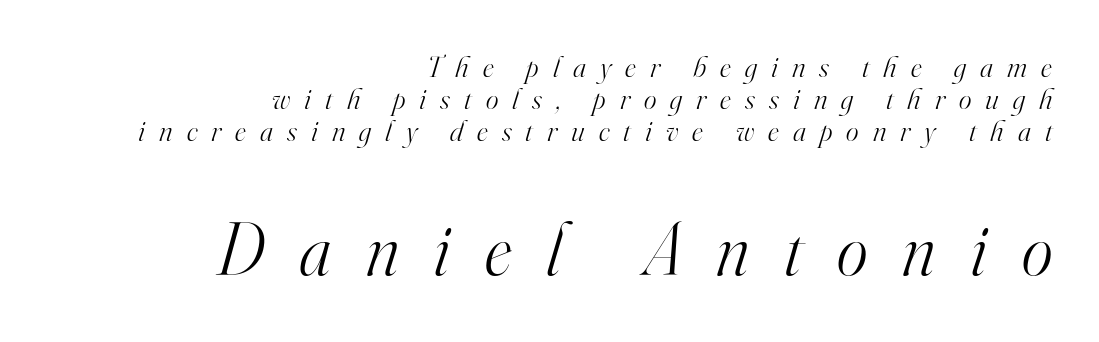
Q: Is the text bold? A: No.
Q: Is the text italic (slanted)? A: Yes, it leans right by about 16 degrees.
Q: Is the typeface a serif or a sans-serif typeface? A: Serif.
Q: Is the text underlined? A: No.
Q: How is the paragraph aligned? A: Right-aligned.
Q: Is the spacing between letters normal or unusually wide? A: Unusually wide.
Q: Is the spacing between lines tight, normal or loose? A: Tight.
Q: Which block of text is set in a larger size, the first (top) or the second (bottom)? A: The second (bottom) one.
Q: Width (condensed, normal, or wide)? A: Normal.
Q: Stroke contrast? A: High.
Q: x-height? A: Small.
Q: Monospaced? A: No.
